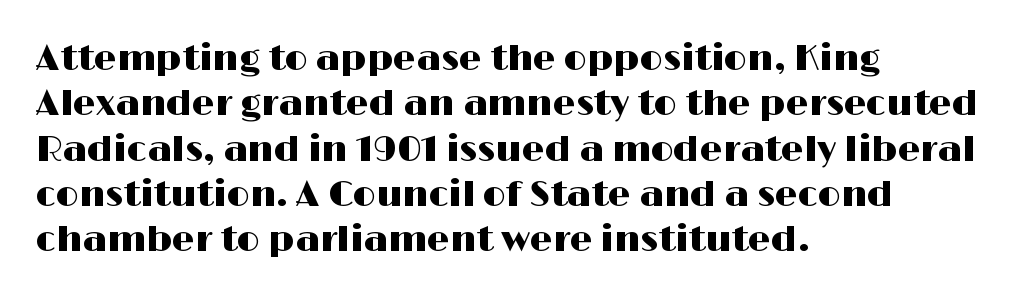
Q: Is the text italic (slanted)? A: No, it is upright.
Q: Is the typeface a serif or a sans-serif typeface? A: Sans-serif.
Q: Is the text underlined? A: No.
Q: How is the paragraph aligned? A: Left-aligned.
Q: Is the spacing between letters normal or unusually wide? A: Normal.
Q: Is the spacing between lines tight, normal or loose? A: Normal.
Q: Width (condensed, normal, or wide)? A: Wide.
Q: Stroke contrast? A: High.
Q: x-height? A: Medium.
Q: Monospaced? A: No.
